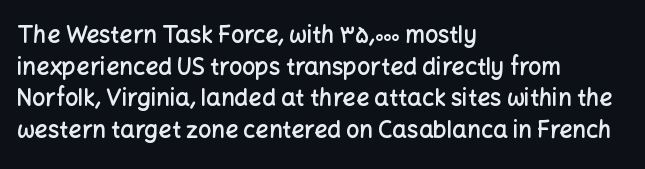
Q: Is the text bold? A: Semi-bold.
Q: Is the text italic (slanted)? A: No, it is upright.
Q: Is the text underlined? A: No.
Q: How is the paragraph aligned? A: Left-aligned.
Q: Is the spacing between letters normal or unusually wide? A: Normal.
Q: Is the spacing between lines tight, normal or loose? A: Normal.
